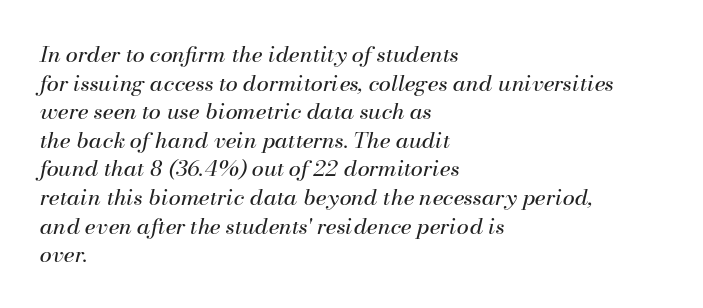
The rag falls on the right side of this text block. Compared with a typical body face, this is equally light or lighter still. Interline gaps are of average width in this sample. Notice how the stems are inclined rather than vertical — that's the hallmark of italics.
